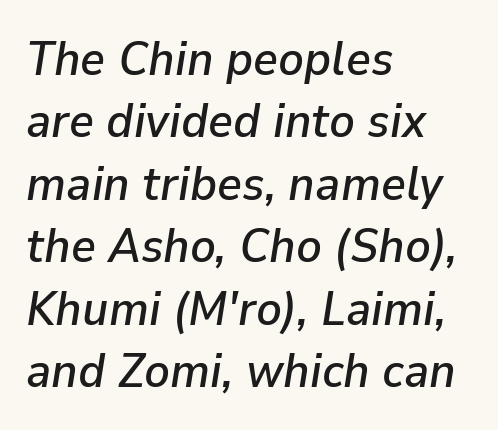
The horizontal fit of the characters is conventional and even. The rendering applies a slant to the glyphs. Each line starts at the same left margin while the right side varies. Letters rest on an invisible, unmarked baseline.
